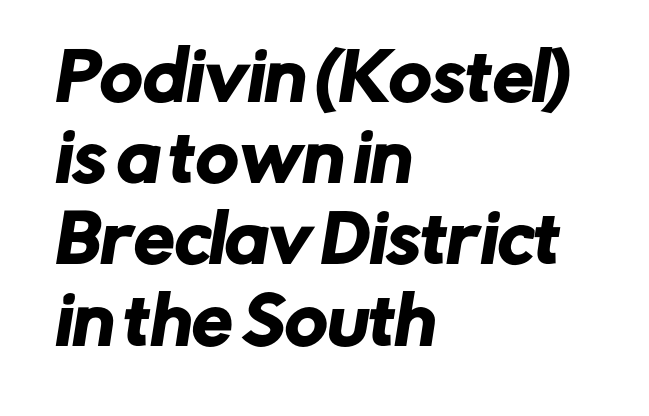
The image shows 65 px sans-serif type; set left-aligned, normal line spacing (1.25x), normal letter spacing, not underlined; low stroke contrast and a medium x-height.
